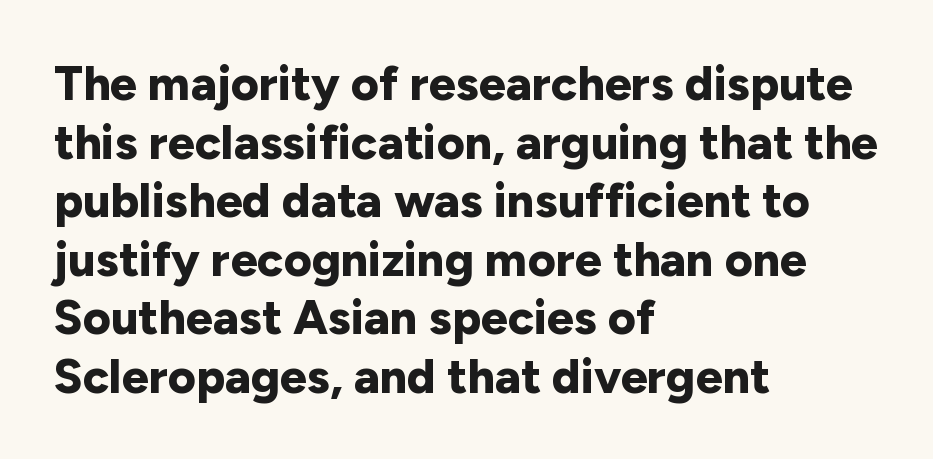
{"serif": "no", "italic": "no", "bold": "yes", "weight": "bold", "width": "normal", "stroke_contrast": "low", "x_height": "medium", "monospaced": "no", "underline": "no", "align": "left", "line_spacing_ratio": 1.22, "letter_spacing": "normal", "letter_spacing_em": 0.0, "glyph_px": 48}
